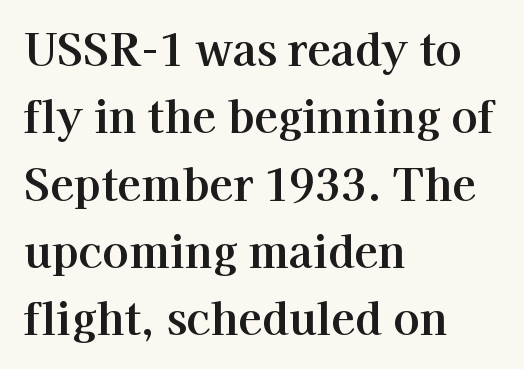
Q: Is the text italic (slanted)? A: No, it is upright.
Q: Is the typeface a serif or a sans-serif typeface? A: Serif.
Q: Is the text underlined? A: No.
Q: How is the paragraph aligned? A: Left-aligned.
Q: Is the spacing between letters normal or unusually wide? A: Normal.
Q: Is the spacing between lines tight, normal or loose? A: Normal.
Q: Width (condensed, normal, or wide)? A: Normal.
Q: Stroke contrast? A: High.
Q: x-height? A: Medium.
Q: Monospaced? A: No.
